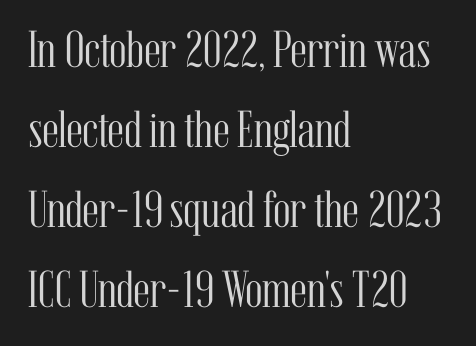
Q: Is the text bold? A: No.
Q: Is the text italic (slanted)? A: No, it is upright.
Q: Is the typeface a serif or a sans-serif typeface? A: Serif.
Q: Is the text underlined? A: No.
Q: How is the paragraph aligned? A: Left-aligned.
Q: Is the spacing between letters normal or unusually wide? A: Normal.
Q: Is the spacing between lines tight, normal or loose? A: Normal.
Q: Width (condensed, normal, or wide)? A: Condensed.
Q: Stroke contrast? A: Medium.
Q: x-height? A: Medium.
Q: Monospaced? A: No.
